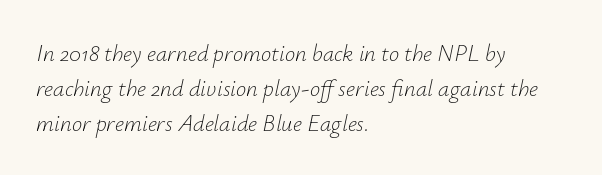
The image shows 23 px text type, italic (leaning right); set left-aligned, normal line spacing (1.53x), normal letter spacing, not underlined.
